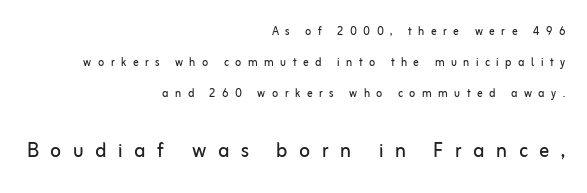
{"italic": "no", "bold": "no", "underline": "no", "align": "right", "line_spacing": "loose", "line_spacing_ratio": 2.2, "letter_spacing": "wide", "letter_spacing_em": 0.46, "larger_block": "second", "size_ratio": 1.79, "glyph_px": 25}
